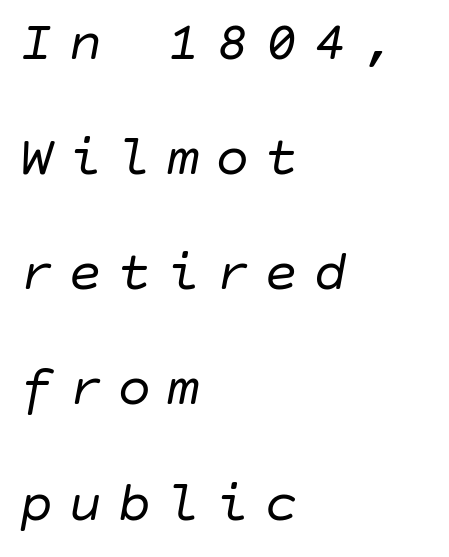
The image shows 57 px regular-weight type, italic (leaning right); set left-aligned, loose line spacing (2.02x), unusually wide letter spacing (+0.26 em), not underlined; low stroke contrast and a large x-height.
